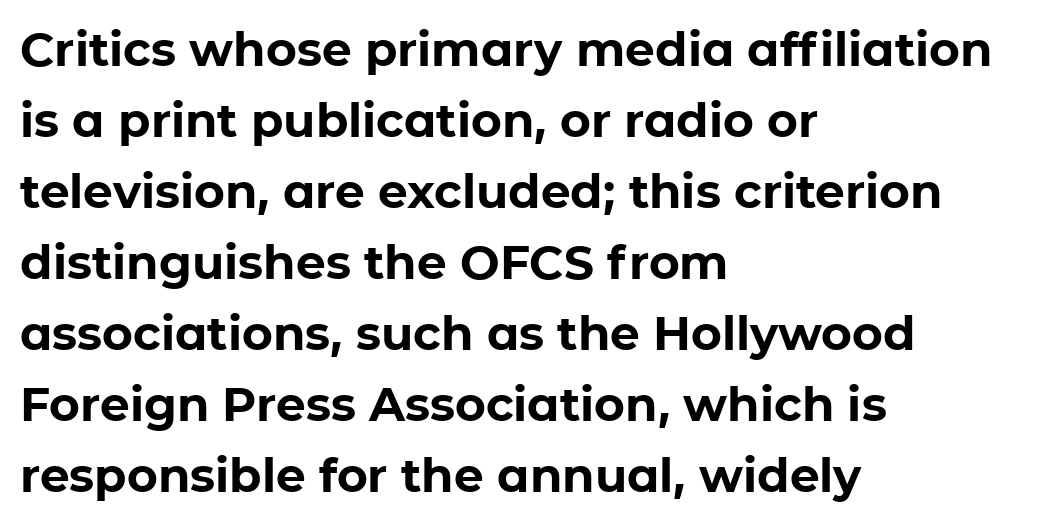
Q: Is the text bold? A: Yes.
Q: Is the text italic (slanted)? A: No, it is upright.
Q: Is the typeface a serif or a sans-serif typeface? A: Sans-serif.
Q: Is the text underlined? A: No.
Q: How is the paragraph aligned? A: Left-aligned.
Q: Is the spacing between letters normal or unusually wide? A: Normal.
Q: Is the spacing between lines tight, normal or loose? A: Normal.
Q: Width (condensed, normal, or wide)? A: Normal.
Q: Stroke contrast? A: Low.
Q: x-height? A: Medium.
Q: Monospaced? A: No.
